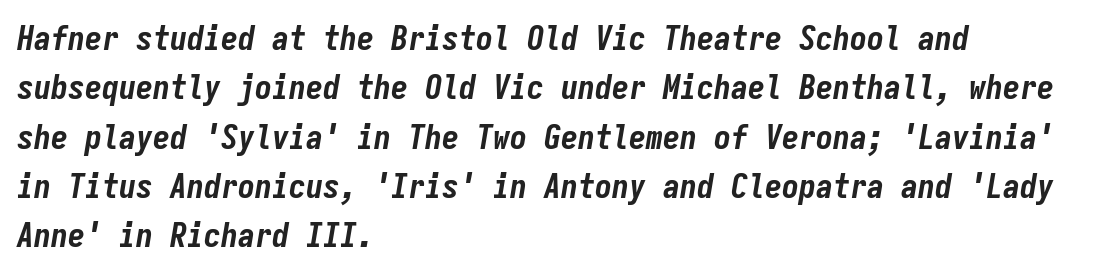
{"italic": "yes", "lean": "right", "slant_degrees": 9, "bold": "yes", "weight": "bold", "width": "condensed", "stroke_contrast": "low", "x_height": "medium", "monospaced": "yes", "underline": "no", "align": "left", "line_spacing": "normal", "line_spacing_ratio": 1.45, "letter_spacing": "normal", "letter_spacing_em": 0.0, "glyph_px": 34}
